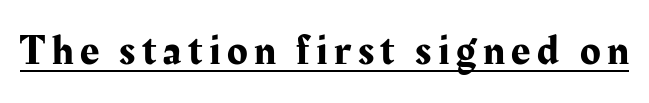
Each line of the rendering has a horizontal stroke beneath the glyphs. In terms of posture, this sample is upright. Little horizontal feet cap the strokes, marking this as serif type. Varying glyph widths throughout — classic text-font behaviour.
